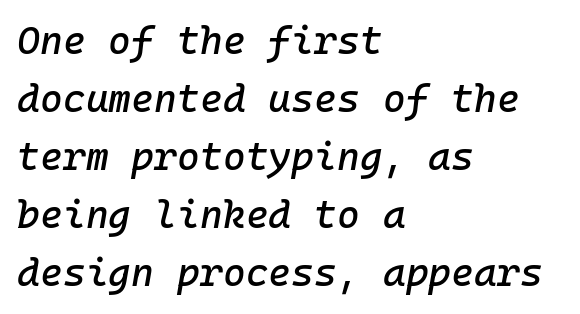
Rule under the text: the space is simply empty. The text block is weighted toward the left margin, trailing off unevenly rightward. The designer left line spacing at the default. Every character sits at an angle, as italics do. The letterforms sit shoulder to shoulder at normal distance.
